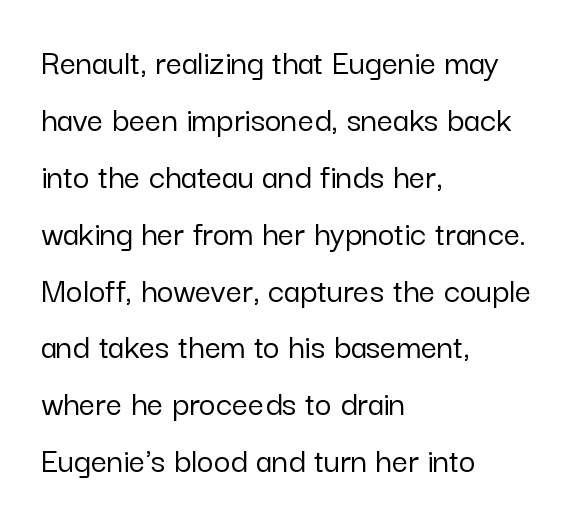
{"serif": "no", "italic": "no", "width": "normal", "stroke_contrast": "low", "x_height": "medium", "monospaced": "no", "underline": "no", "align": "left", "line_spacing": "normal", "line_spacing_ratio": 1.58, "letter_spacing": "normal", "letter_spacing_em": 0.0, "glyph_px": 36}
